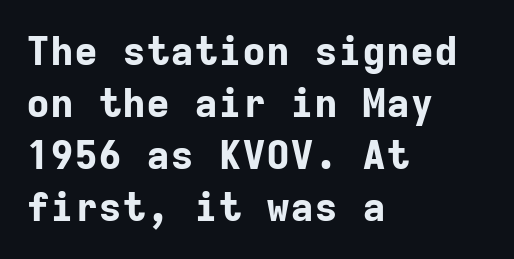
{"serif": "no", "italic": "no", "bold": "yes", "weight": "bold", "width": "normal", "stroke_contrast": "low", "x_height": "medium", "monospaced": "yes", "underline": "no", "align": "left", "line_spacing": "normal", "line_spacing_ratio": 1.3, "letter_spacing": "normal", "letter_spacing_em": 0.0, "glyph_px": 40}
